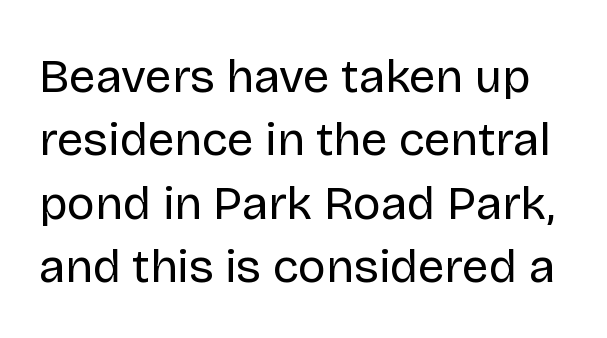
The image shows 47 px regular-weight sans-serif type, upright; set normal line spacing (1.35x), normal letter spacing, not underlined; low stroke contrast and a large x-height.
